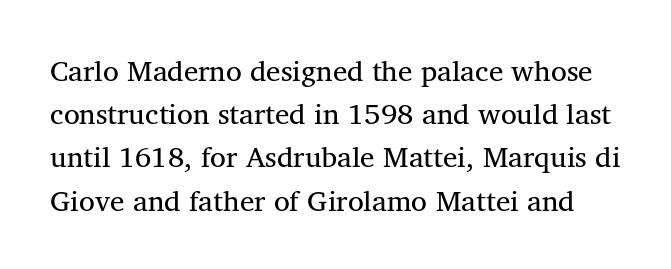
Q: Is the text bold? A: No.
Q: Is the typeface a serif or a sans-serif typeface? A: Serif.
Q: Is the text underlined? A: No.
Q: Is the spacing between letters normal or unusually wide? A: Normal.
Q: Is the spacing between lines tight, normal or loose? A: Normal.
Q: Width (condensed, normal, or wide)? A: Normal.
Q: Stroke contrast? A: Medium.
Q: x-height? A: Medium.
Q: Monospaced? A: No.
